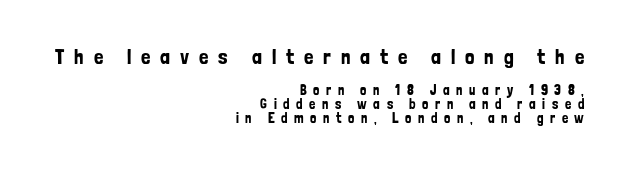
Q: Is the text italic (slanted)? A: No, it is upright.
Q: Is the text underlined? A: No.
Q: How is the paragraph aligned? A: Right-aligned.
Q: Is the spacing between letters normal or unusually wide? A: Unusually wide.
Q: Is the spacing between lines tight, normal or loose? A: Tight.
Q: Which block of text is set in a larger size, the first (top) or the second (bottom)? A: The first (top) one.
